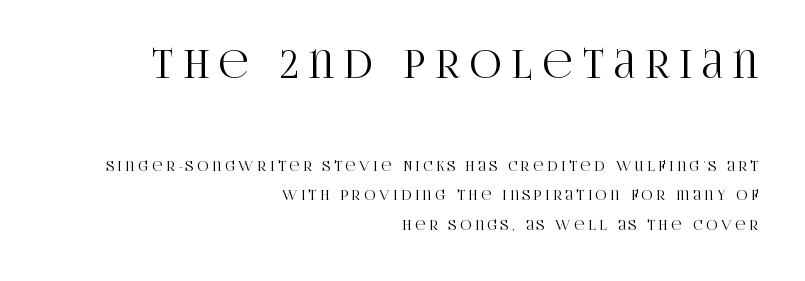
Is this a fixed-width face? No — the glyphs have proportional, varying widths. Does extra space separate the letters? Yes, quite a lot of it. Typesetter's note — upper block bumped up in size, lower block left smaller. A typesetter would call this leading open, well beyond the default.
